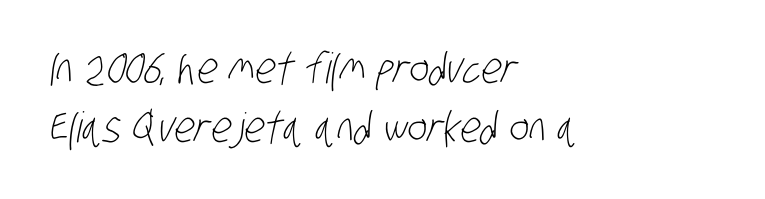
These lines keep a tight, regular rhythm from letter to letter. This sample has the flowing, uneven cadence of proportional lettering. The font family rendered here belongs to the sans-serif group. Rule under the text: the space is simply empty.
